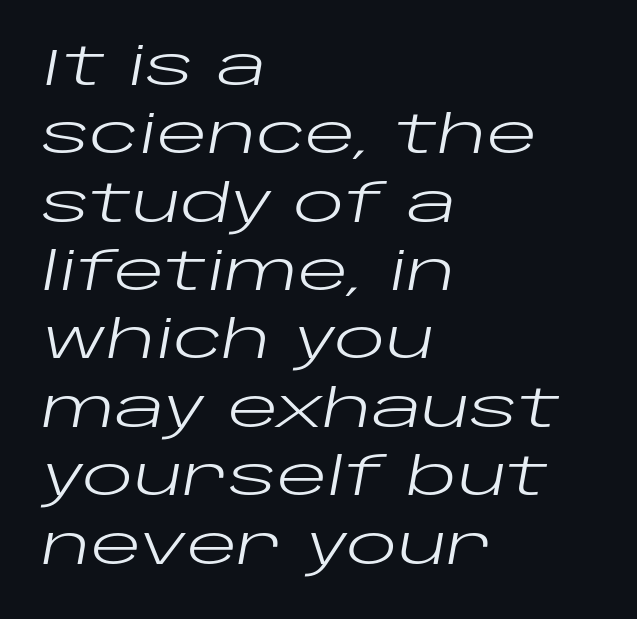
Q: Is the text bold? A: No.
Q: Is the text italic (slanted)? A: Yes, it leans right by about 10 degrees.
Q: Is the text underlined? A: No.
Q: How is the paragraph aligned? A: Left-aligned.
Q: Is the spacing between letters normal or unusually wide? A: Normal.
Q: Is the spacing between lines tight, normal or loose? A: Normal.
Q: Width (condensed, normal, or wide)? A: Wide.
Q: Stroke contrast? A: Low.
Q: x-height? A: Large.
Q: Monospaced? A: No.
